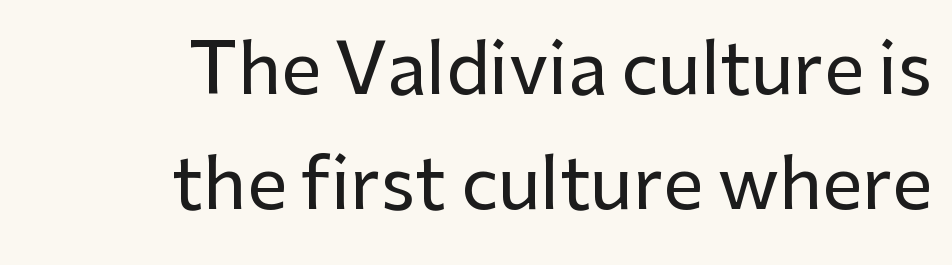
Q: Is the text italic (slanted)? A: No, it is upright.
Q: Is the typeface a serif or a sans-serif typeface? A: Sans-serif.
Q: Is the text underlined? A: No.
Q: How is the paragraph aligned? A: Right-aligned.
Q: Is the spacing between letters normal or unusually wide? A: Normal.
Q: Is the spacing between lines tight, normal or loose? A: Normal.
Q: Width (condensed, normal, or wide)? A: Normal.
Q: Stroke contrast? A: Low.
Q: x-height? A: Medium.
Q: Monospaced? A: No.
